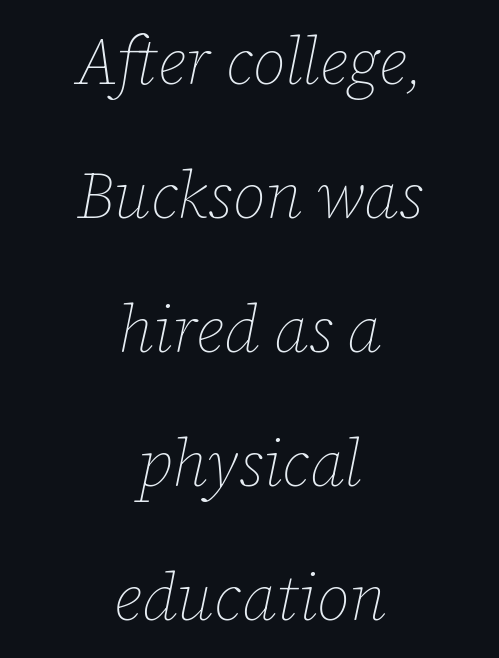
The image shows 65 px thin type, italic (leaning right); set centered, loose line spacing (2.06x), normal letter spacing, not underlined; low stroke contrast and a medium x-height.
